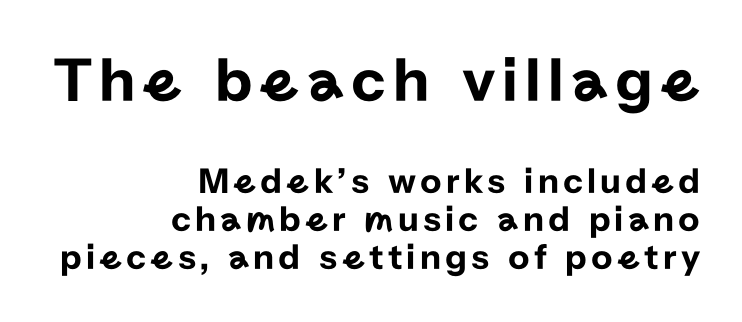
The vertical gap from one line to the next is small. This rendering employs a face without finishing strokes, i.e., a sans-serif. If you squint, the top block still reads clearly — it's the larger of the two. This is roman type, the default non-slanted kind. This rendering features lettering with no underline.
